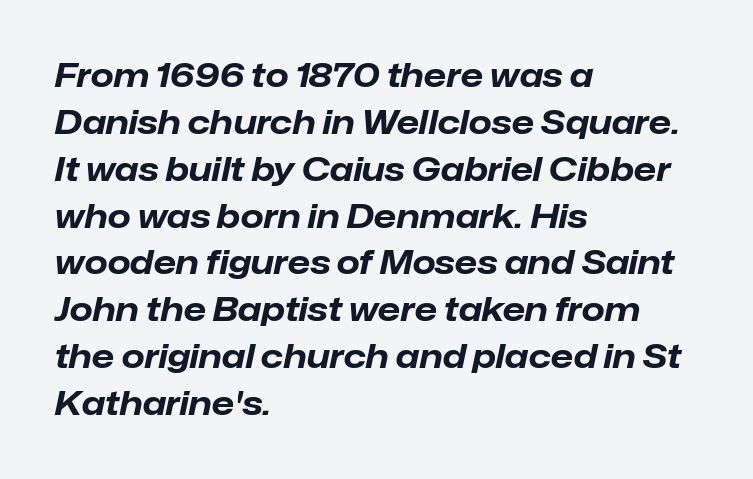
{"italic": "yes", "lean": "right", "slant_degrees": 12, "bold": "yes", "weight": "bold", "width": "normal", "stroke_contrast": "low", "x_height": "medium", "monospaced": "no", "underline": "no", "align": "left", "line_spacing": "normal", "line_spacing_ratio": 1.42, "letter_spacing": "normal", "letter_spacing_em": 0.0, "glyph_px": 33}
